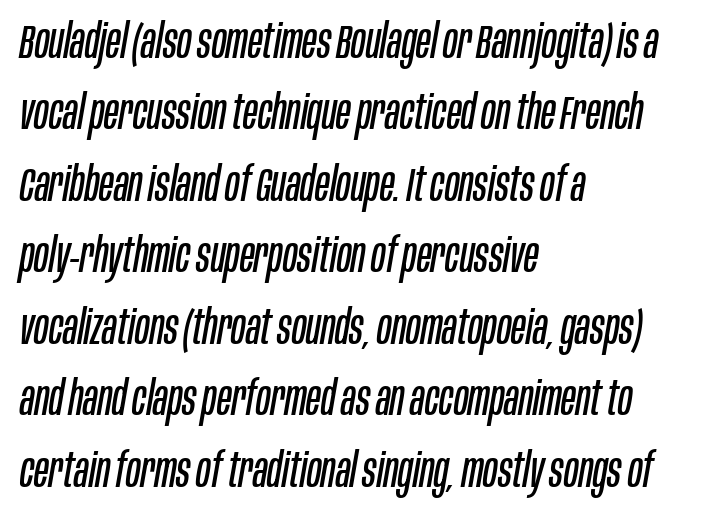
Q: Is the text bold? A: No.
Q: Is the text italic (slanted)? A: Yes, it leans right by about 10 degrees.
Q: Is the text underlined? A: No.
Q: How is the paragraph aligned? A: Left-aligned.
Q: Is the spacing between letters normal or unusually wide? A: Normal.
Q: Is the spacing between lines tight, normal or loose? A: Normal.
Q: Width (condensed, normal, or wide)? A: Condensed.
Q: Stroke contrast? A: Low.
Q: x-height? A: Large.
Q: Monospaced? A: No.
